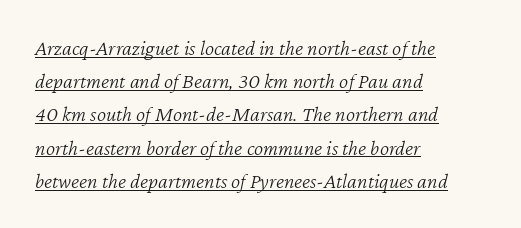
Q: Is the text bold? A: No.
Q: Is the text italic (slanted)? A: Yes, it leans right by about 12 degrees.
Q: Is the text underlined? A: Yes.
Q: How is the paragraph aligned? A: Left-aligned.
Q: Is the spacing between letters normal or unusually wide? A: Normal.
Q: Is the spacing between lines tight, normal or loose? A: Normal.
